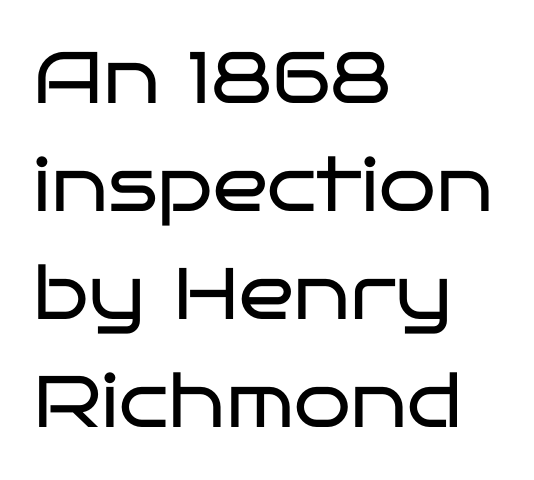
Q: Is the text bold? A: No.
Q: Is the text italic (slanted)? A: No, it is upright.
Q: Is the typeface a serif or a sans-serif typeface? A: Sans-serif.
Q: Is the text underlined? A: No.
Q: How is the paragraph aligned? A: Left-aligned.
Q: Is the spacing between letters normal or unusually wide? A: Normal.
Q: Is the spacing between lines tight, normal or loose? A: Normal.
Q: Width (condensed, normal, or wide)? A: Wide.
Q: Stroke contrast? A: Low.
Q: x-height? A: Large.
Q: Monospaced? A: No.
